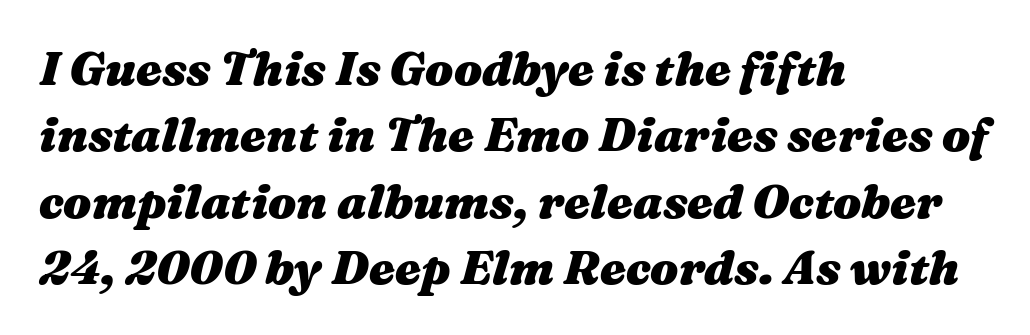
Q: Is the text bold? A: Yes.
Q: Is the text italic (slanted)? A: Yes, it leans right by about 16 degrees.
Q: Is the text underlined? A: No.
Q: How is the paragraph aligned? A: Left-aligned.
Q: Is the spacing between letters normal or unusually wide? A: Normal.
Q: Is the spacing between lines tight, normal or loose? A: Normal.
Q: Width (condensed, normal, or wide)? A: Wide.
Q: Stroke contrast? A: Medium.
Q: x-height? A: Medium.
Q: Monospaced? A: No.
